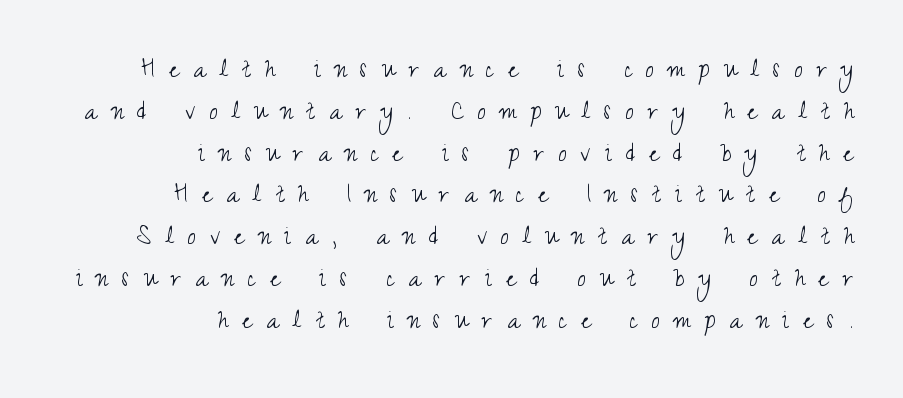
What stands out about the letter spacing? Its width — letters are far apart. All the whitespace from short lines collects on the left. Anything drawn beneath the words? Only blank space. The lines sit at an ordinary, default distance from one another. Tall strokes in this sample are plumb rather than angled. This sample has the flowing, uneven cadence of proportional lettering.
